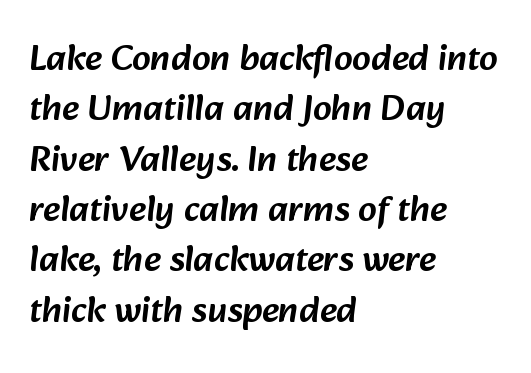
In terms of letterspacing, this is plain default setting. Leftover space on each line is placed entirely after the last word. Regarding leading, the lines here are spaced in the standard way. Note the varied advance widths — an 'i' is clearly narrower than an 'm'. Check where the strokes stop: nothing finishes them off — pure sans. Glance below the letters and you will spot only blank space.
